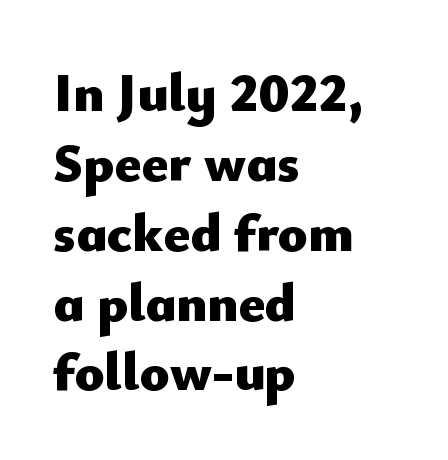
Which margin do the lines hug? The left one — the right edge is uneven. The rendering uses a bold face; every stroke is thick and dark. Serif or sans? Sans — the stroke terminals are bare. In terms of letterspacing, this is plain default setting. The type sits square on the baseline with zero lean.
